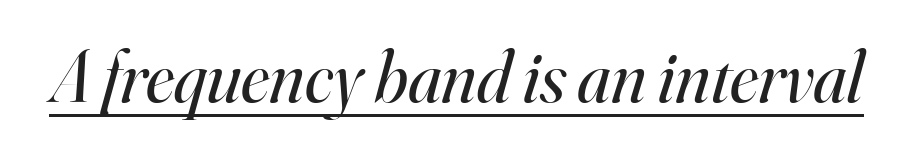
{"serif": "yes", "italic": "yes", "lean": "right", "slant_degrees": 16, "bold": "no", "weight": "regular", "width": "normal", "stroke_contrast": "high", "x_height": "small", "monospaced": "no", "underline": "yes", "letter_spacing": "normal", "letter_spacing_em": 0.0, "glyph_px": 73}
